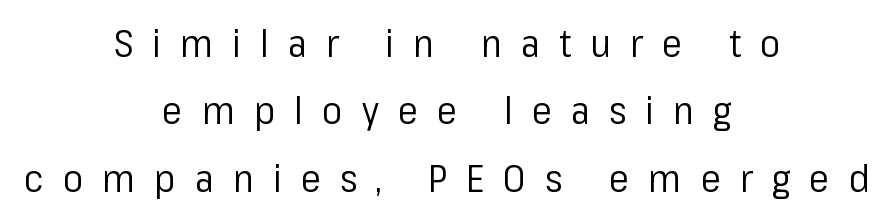
Q: Is the text bold? A: No.
Q: Is the text italic (slanted)? A: No, it is upright.
Q: Is the typeface a serif or a sans-serif typeface? A: Sans-serif.
Q: Is the text underlined? A: No.
Q: How is the paragraph aligned? A: Centered.
Q: Is the spacing between letters normal or unusually wide? A: Unusually wide.
Q: Width (condensed, normal, or wide)? A: Normal.
Q: Stroke contrast? A: Low.
Q: x-height? A: Medium.
Q: Monospaced? A: No.
